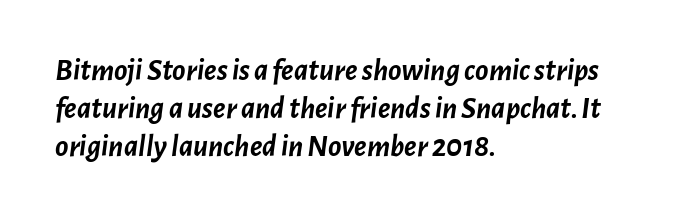
{"italic": "yes", "lean": "right", "slant_degrees": 7, "bold": "yes", "weight": "semibold", "width": "normal", "stroke_contrast": "low", "x_height": "medium", "monospaced": "no", "underline": "no", "align": "left", "line_spacing_ratio": 1.22, "letter_spacing": "normal", "letter_spacing_em": 0.0, "glyph_px": 31}
